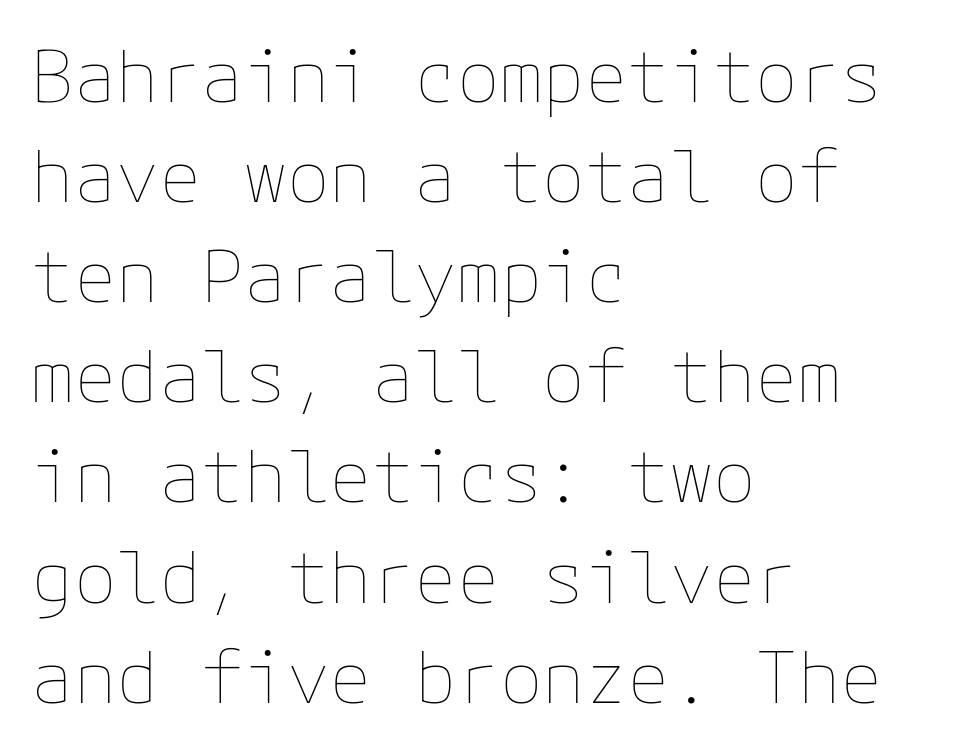
{"italic": "no", "bold": "no", "weight": "thin", "width": "normal", "stroke_contrast": "low", "x_height": "medium", "underline": "no", "align": "left", "line_spacing": "normal", "line_spacing_ratio": 1.41, "letter_spacing": "normal", "letter_spacing_em": 0.0, "glyph_px": 71}
